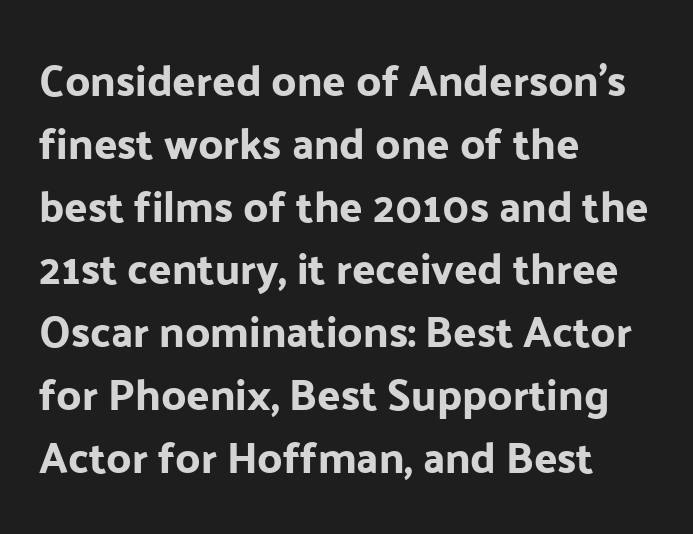
The image shows 43 px sans-serif type, upright; set left-aligned, normal line spacing (1.46x), normal letter spacing, not underlined; low stroke contrast and a medium x-height.
